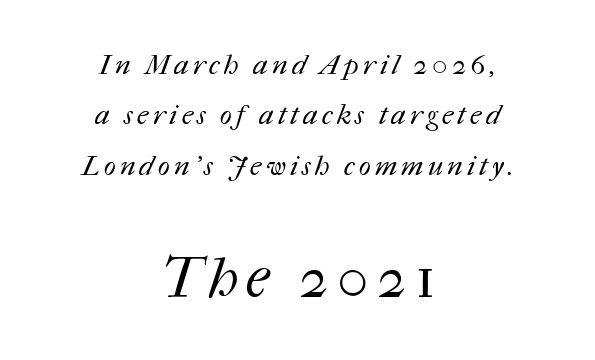
The image shows 57 px regular-weight type; set centered, line spacing 1.8x, not underlined; the second (bottom) block is 2.04x larger; medium stroke contrast and a medium x-height.
